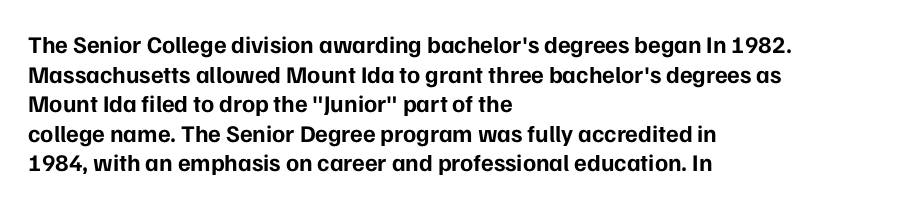
{"italic": "no", "bold": "yes", "underline": "no", "align": "left", "line_spacing_ratio": 1.23, "letter_spacing": "normal", "letter_spacing_em": 0.0, "glyph_px": 24}
